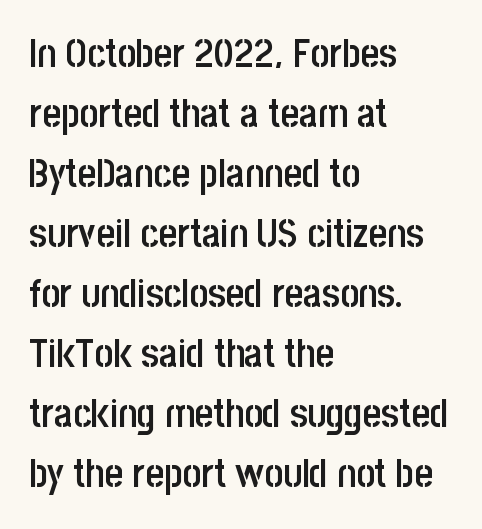
The image shows 40 px semibold, condensed sans-serif type, upright; set left-aligned, normal line spacing (1.5x), normal letter spacing, not underlined; low stroke contrast and a large x-height.
